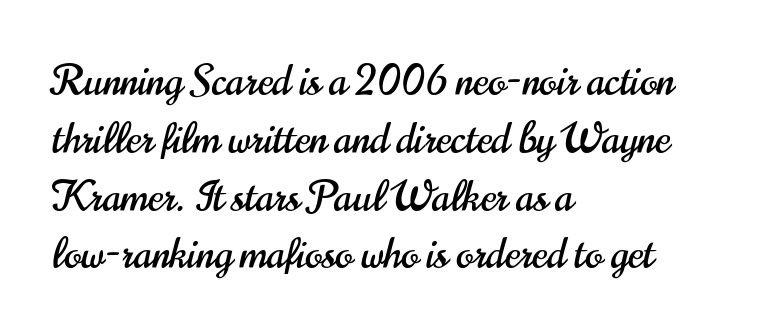
The image shows 41 px condensed sans-serif type; set left-aligned, normal line spacing (1.41x), normal letter spacing, not underlined; high stroke contrast and a small x-height.
